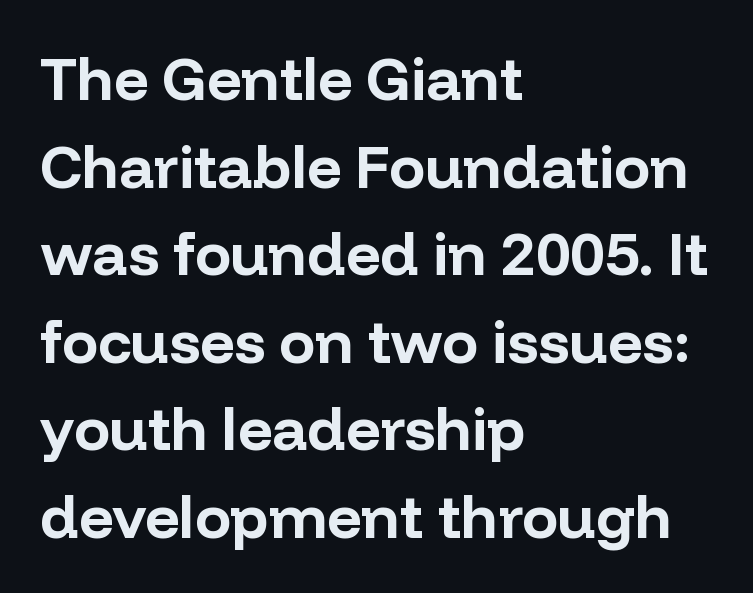
The typesetting leans heavy: a genuine bold. Look at the bottom of the vertical strokes: they stop flat, with no serifs. A clean baseline with only descenders dipping below it. Default kerning and tracking; the words read as compact shapes. Quick note: not italic, upright.
